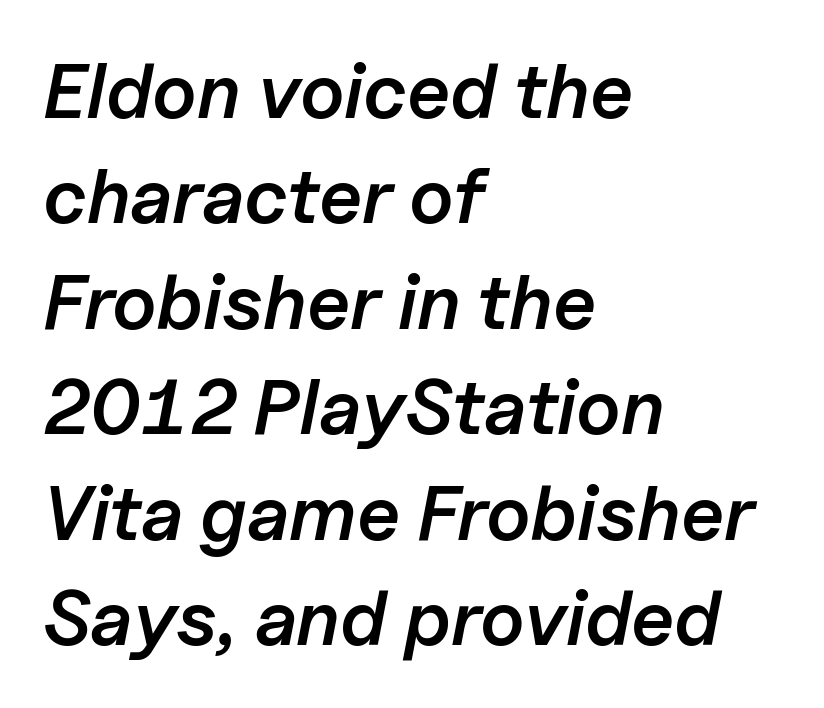
Q: Is the text bold? A: Semi-bold.
Q: Is the text italic (slanted)? A: Yes, it leans right by about 11 degrees.
Q: Is the text underlined? A: No.
Q: How is the paragraph aligned? A: Left-aligned.
Q: Is the spacing between letters normal or unusually wide? A: Normal.
Q: Is the spacing between lines tight, normal or loose? A: Normal.
Q: Width (condensed, normal, or wide)? A: Normal.
Q: Stroke contrast? A: Low.
Q: x-height? A: Medium.
Q: Monospaced? A: No.
